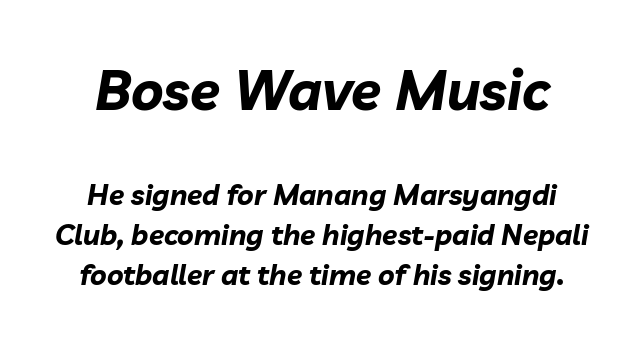
{"italic": "yes", "lean": "right", "slant_degrees": 10, "bold": "yes", "weight": "bold", "width": "normal", "stroke_contrast": "low", "x_height": "medium", "monospaced": "no", "underline": "no", "line_spacing": "normal", "line_spacing_ratio": 1.42, "letter_spacing": "normal", "letter_spacing_em": 0.0, "larger_block": "first", "size_ratio": 1.96, "glyph_px": 55}
